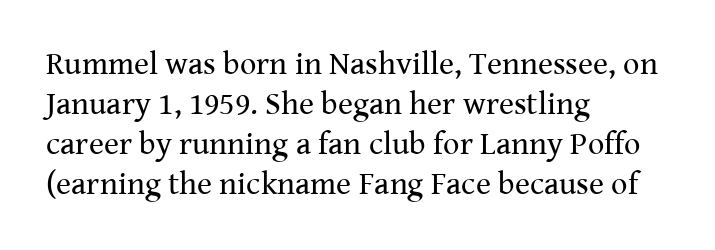
Q: Is the text bold? A: No.
Q: Is the text italic (slanted)? A: No, it is upright.
Q: Is the typeface a serif or a sans-serif typeface? A: Serif.
Q: Is the text underlined? A: No.
Q: How is the paragraph aligned? A: Left-aligned.
Q: Is the spacing between letters normal or unusually wide? A: Normal.
Q: Is the spacing between lines tight, normal or loose? A: Normal.
Q: Width (condensed, normal, or wide)? A: Normal.
Q: Stroke contrast? A: Medium.
Q: x-height? A: Medium.
Q: Monospaced? A: No.
